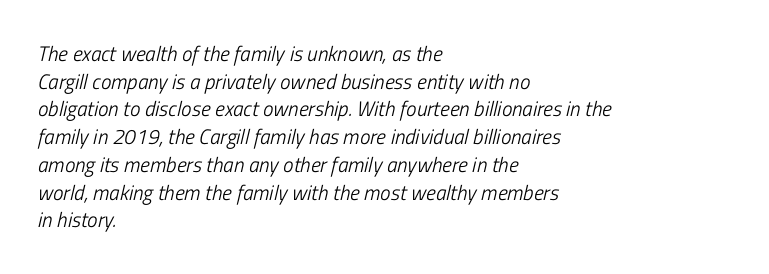
{"italic": "yes", "lean": "right", "slant_degrees": 13, "bold": "no", "underline": "no", "align": "left", "line_spacing": "normal", "line_spacing_ratio": 1.32, "letter_spacing": "normal", "letter_spacing_em": 0.0, "glyph_px": 21}
